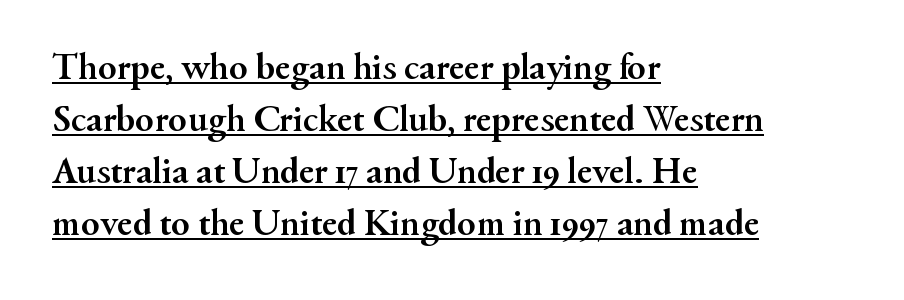
The image shows 38 px semibold serif type, upright; set left-aligned, normal line spacing (1.37x), normal letter spacing, underlined; medium stroke contrast and a small x-height.
